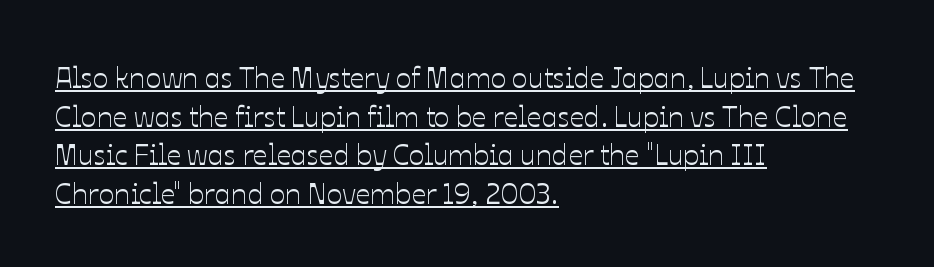
The compositor pushed each line to the left boundary. The font's upright variant was chosen for this text. Beneath each row of characters lies a ruled line. Line spacing here is normal.
